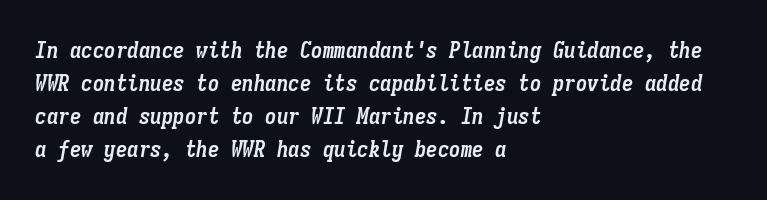
The image shows 23 px bold type, italic (leaning right); set left-aligned, normal line spacing (1.44x), normal letter spacing, not underlined.
